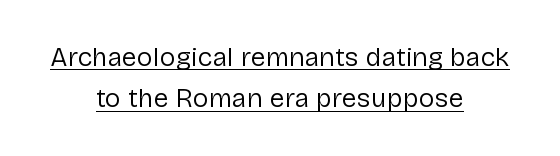
On a weight scale, this lands at 450 or below. A typographer would call this underscored text. Notice how the passage keeps no hard edge, just a central spine. The type sits square on the baseline with zero lean.
